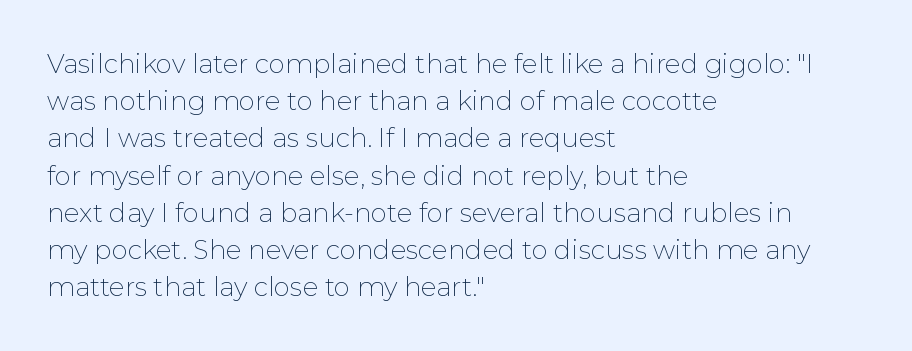
Q: Is the text bold? A: No.
Q: Is the text italic (slanted)? A: No, it is upright.
Q: Is the text underlined? A: No.
Q: How is the paragraph aligned? A: Left-aligned.
Q: Is the spacing between letters normal or unusually wide? A: Normal.
Q: Is the spacing between lines tight, normal or loose? A: Normal.
